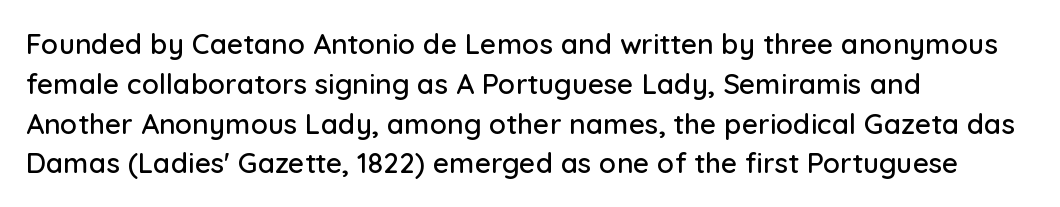
These lines were composed using upright roman letters. What stands out about the letter spacing? Nothing — it is the standard amount. A bare baseline throughout the passage. Are there feet on the stems? There aren't — it's a sans.
